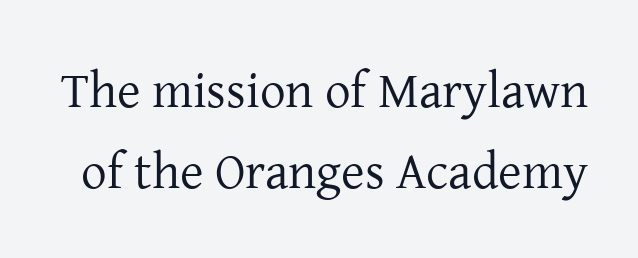
Q: Is the text bold? A: No.
Q: Is the text italic (slanted)? A: No, it is upright.
Q: Is the typeface a serif or a sans-serif typeface? A: Serif.
Q: Is the text underlined? A: No.
Q: Is the spacing between letters normal or unusually wide? A: Normal.
Q: Is the spacing between lines tight, normal or loose? A: Normal.
Q: Width (condensed, normal, or wide)? A: Normal.
Q: Stroke contrast? A: Low.
Q: x-height? A: Medium.
Q: Monospaced? A: No.
